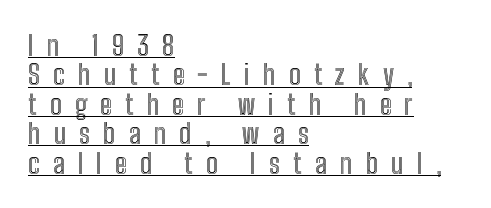
{"italic": "no", "width": "condensed", "x_height": "medium", "monospaced": "no", "underline": "yes", "align": "left", "line_spacing": "tight", "line_spacing_ratio": 1.05, "letter_spacing": "wide", "letter_spacing_em": 0.47, "glyph_px": 28}
